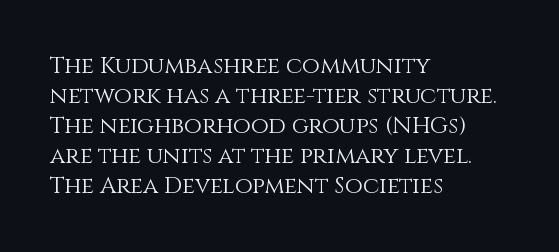
The image shows 23 px text type, upright; set left-aligned, normal line spacing (1.3x), normal letter spacing, not underlined.
